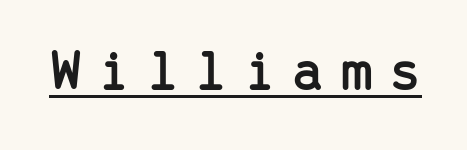
Q: Is the text italic (slanted)? A: No, it is upright.
Q: Is the typeface a serif or a sans-serif typeface? A: Sans-serif.
Q: Is the text underlined? A: Yes.
Q: Is the spacing between letters normal or unusually wide? A: Unusually wide.
Q: Width (condensed, normal, or wide)? A: Normal.
Q: Stroke contrast? A: Low.
Q: x-height? A: Medium.
Q: Monospaced? A: Yes.
